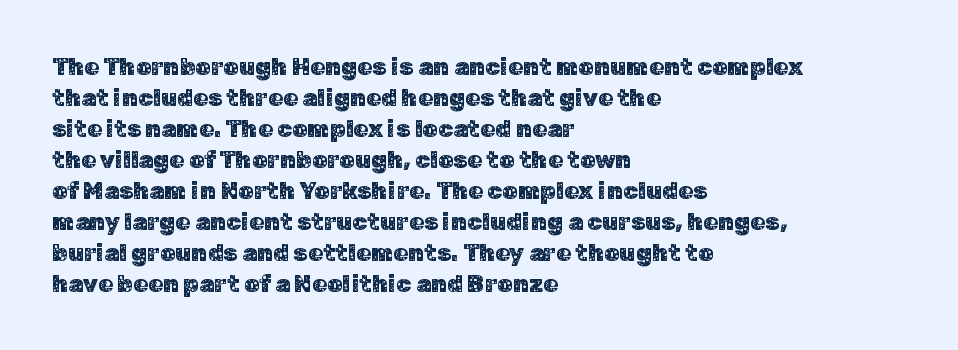
The rag falls on the right side of this text block. How would I describe the line gaps? Plain and ordinary. Ordinary non-slanted type is in use. The gaps between neighbouring characters are ordinary and unremarkable.
